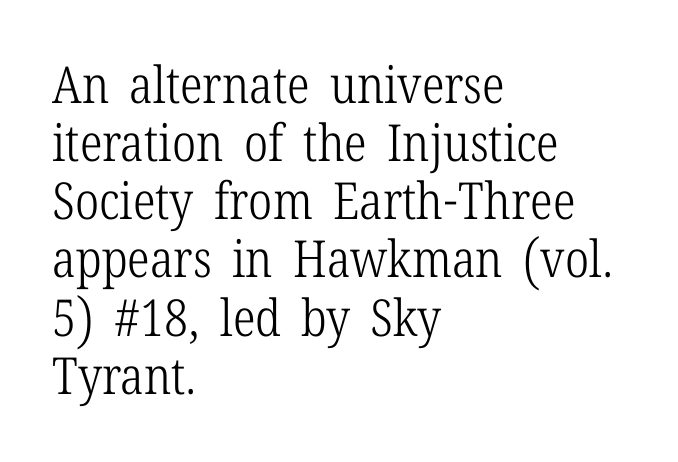
Q: Is the text bold? A: No.
Q: Is the text italic (slanted)? A: No, it is upright.
Q: Is the typeface a serif or a sans-serif typeface? A: Serif.
Q: Is the text underlined? A: No.
Q: How is the paragraph aligned? A: Left-aligned.
Q: Is the spacing between letters normal or unusually wide? A: Normal.
Q: Is the spacing between lines tight, normal or loose? A: Tight.
Q: Width (condensed, normal, or wide)? A: Condensed.
Q: Stroke contrast? A: Low.
Q: x-height? A: Medium.
Q: Monospaced? A: No.
